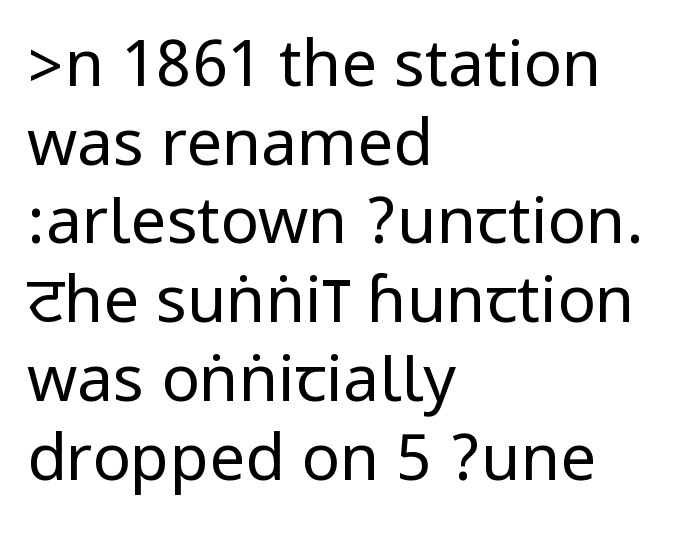
The image shows 64 px regular-weight, condensed sans-serif type, upright; set left-aligned, line spacing 1.23x, normal letter spacing, not underlined; low stroke contrast.
